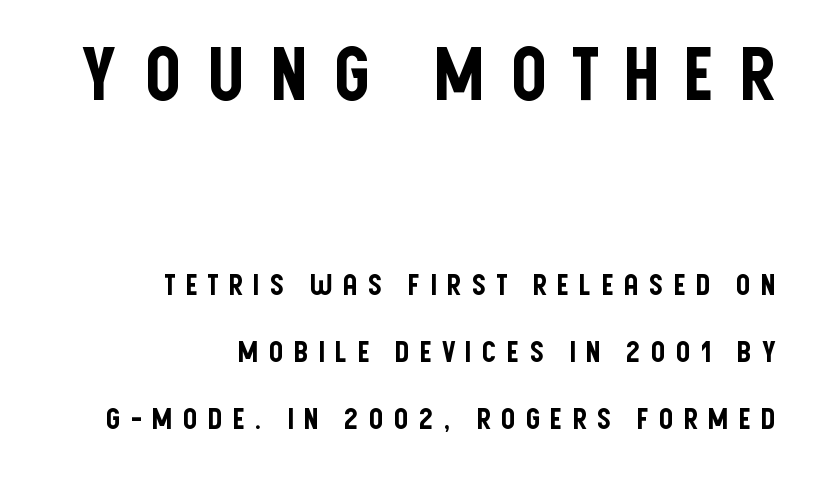
The image shows 73 px condensed sans-serif type, upright; set right-aligned, loose line spacing (2.32x), unusually wide letter spacing (+0.32 em), not underlined; the first (top) block is 2.52x larger; low stroke contrast and a large x-height.
